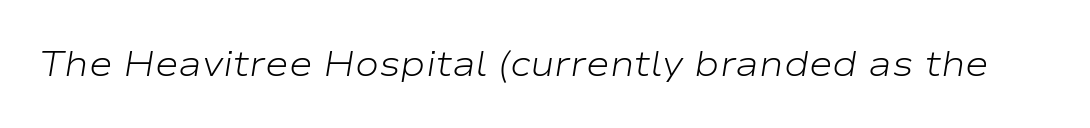
The specimen omits any rule beneath the text block's lines. The strokes carry an ordinary text weight at most. Tracking value appears to be zero — textbook default spacing. This sample has the flowing, uneven cadence of proportional lettering. Notice how the stems are inclined rather than vertical — that's the hallmark of italics.
